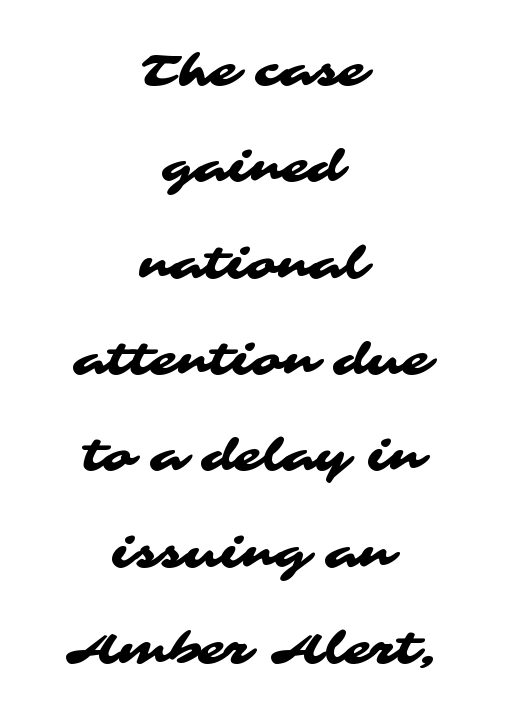
The face used here is proportionally spaced, like ordinary book or web type. Both edges are ragged and mirror each other, which tells us the setting is centered. Check where the strokes stop: nothing finishes them off — pure sans. This sample uses plain, unmodified letter spacing. Airy leading. Descender tails drop into unmarked territory.
